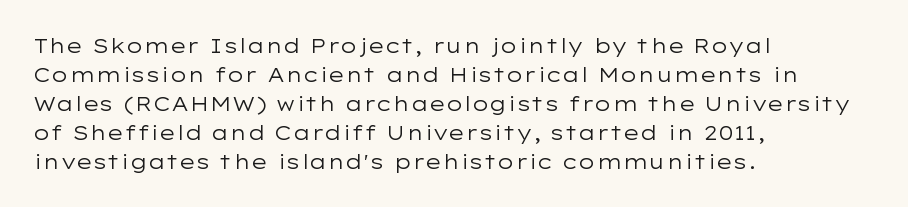
Beneath every word, the page is bare. Stems here are at most as thick as an everyday book face. When letters stand straight like this, we call the style roman or upright. This rendering leaves character spacing at its baseline value. The rendering uses a moderate line-height, typical for paragraphs.
